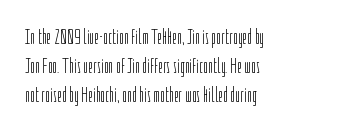
The image shows 21 px text type, upright; set left-aligned, normal line spacing (1.39x), normal letter spacing, not underlined.
